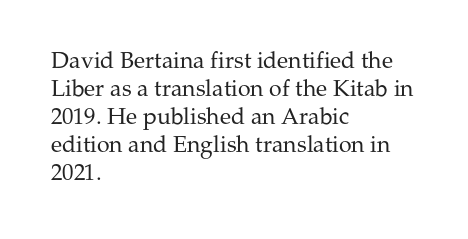
Q: Is the text bold? A: No.
Q: Is the text italic (slanted)? A: No, it is upright.
Q: Is the text underlined? A: No.
Q: How is the paragraph aligned? A: Left-aligned.
Q: Is the spacing between letters normal or unusually wide? A: Normal.
